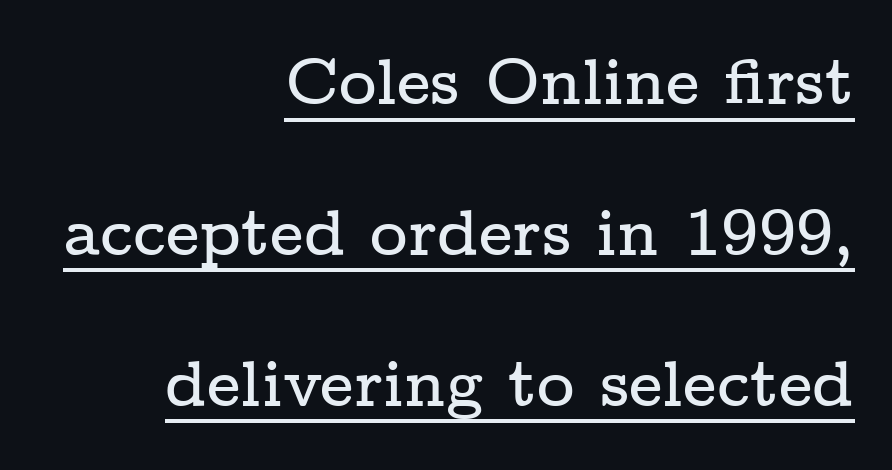
Quick note: not italic, upright. Varying glyph widths throughout — classic text-font behaviour. Tracking here is standard; glyphs follow each other at the usual distance. You could fit nearly another row in the gap between these rows.
